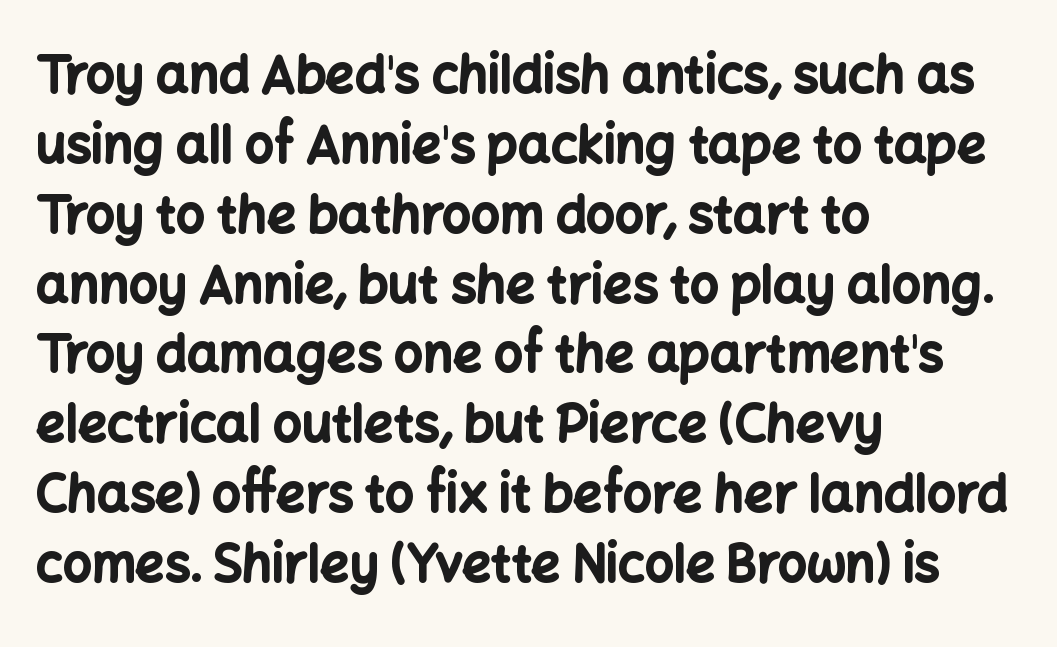
Q: Is the text bold? A: Yes.
Q: Is the text italic (slanted)? A: No, it is upright.
Q: Is the typeface a serif or a sans-serif typeface? A: Sans-serif.
Q: Is the text underlined? A: No.
Q: How is the paragraph aligned? A: Left-aligned.
Q: Is the spacing between letters normal or unusually wide? A: Normal.
Q: Is the spacing between lines tight, normal or loose? A: Normal.
Q: Width (condensed, normal, or wide)? A: Normal.
Q: Stroke contrast? A: Low.
Q: x-height? A: Medium.
Q: Monospaced? A: No.
